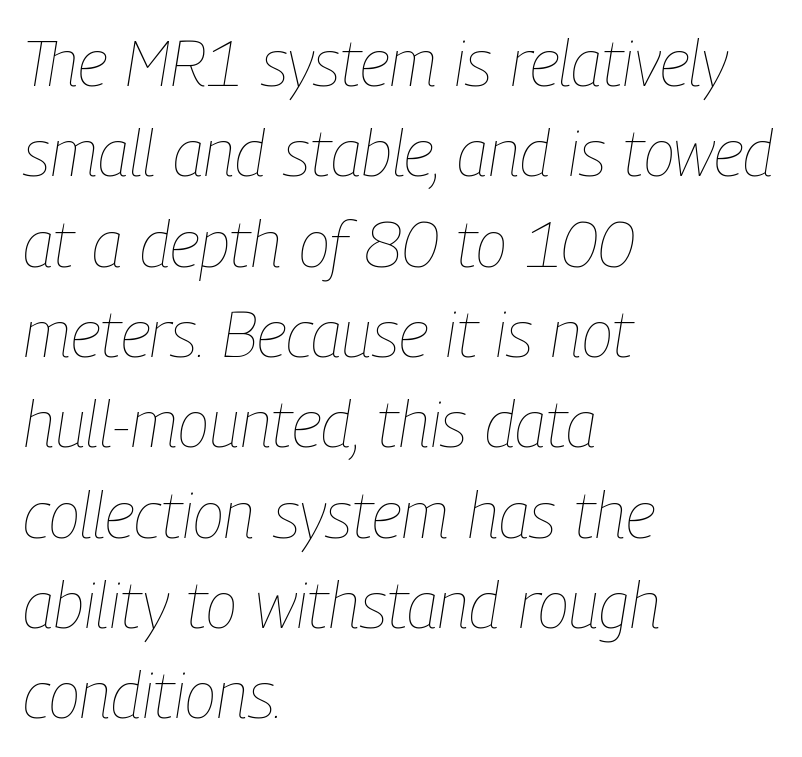
{"italic": "yes", "lean": "right", "slant_degrees": 9, "bold": "no", "weight": "thin", "width": "condensed", "stroke_contrast": "low", "x_height": "medium", "monospaced": "no", "underline": "no", "align": "left", "line_spacing": "normal", "line_spacing_ratio": 1.39, "letter_spacing": "normal", "letter_spacing_em": 0.0, "glyph_px": 65}
